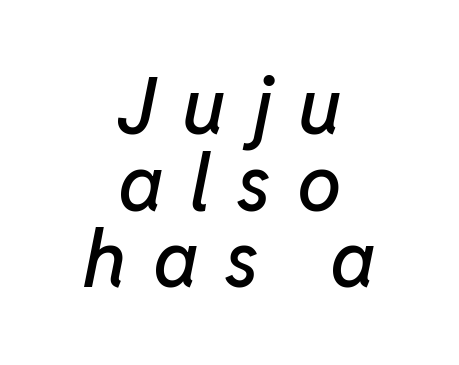
Q: Is the text italic (slanted)? A: Yes, it leans right by about 11 degrees.
Q: Is the text underlined? A: No.
Q: How is the paragraph aligned? A: Centered.
Q: Is the spacing between letters normal or unusually wide? A: Unusually wide.
Q: Is the spacing between lines tight, normal or loose? A: Tight.
Q: Width (condensed, normal, or wide)? A: Normal.
Q: Stroke contrast? A: Low.
Q: x-height? A: Medium.
Q: Monospaced? A: No.
